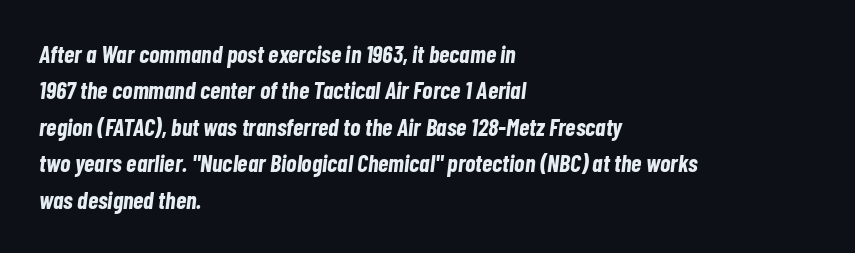
{"italic": "yes", "lean": "right", "slant_degrees": 7, "bold": "yes", "underline": "no", "align": "left", "line_spacing": "normal", "line_spacing_ratio": 1.52, "letter_spacing": "normal", "letter_spacing_em": 0.0, "glyph_px": 24}
